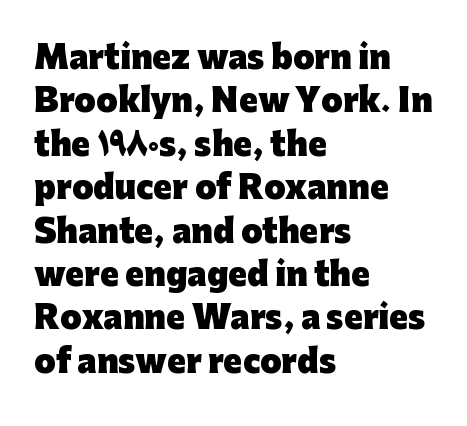
Q: Is the text bold? A: Yes.
Q: Is the text italic (slanted)? A: No, it is upright.
Q: Is the typeface a serif or a sans-serif typeface? A: Sans-serif.
Q: Is the text underlined? A: No.
Q: How is the paragraph aligned? A: Left-aligned.
Q: Is the spacing between letters normal or unusually wide? A: Normal.
Q: Is the spacing between lines tight, normal or loose? A: Normal.
Q: Width (condensed, normal, or wide)? A: Normal.
Q: Stroke contrast? A: Low.
Q: x-height? A: Medium.
Q: Monospaced? A: No.
